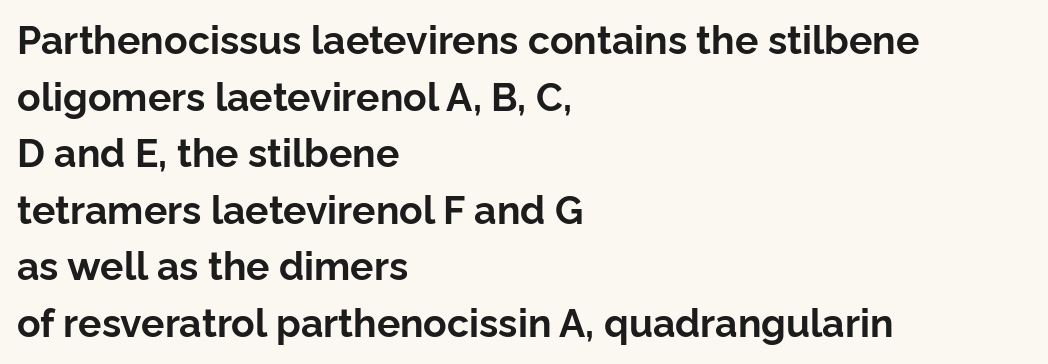
Decoration check: the copy has no underline. Compared with a centered layout, this one pins lines to the left instead. Is there any slant? The stems are plumb. Standard letterfit; no display-style spreading of the glyphs. The lines sit at an ordinary, default distance from one another.
